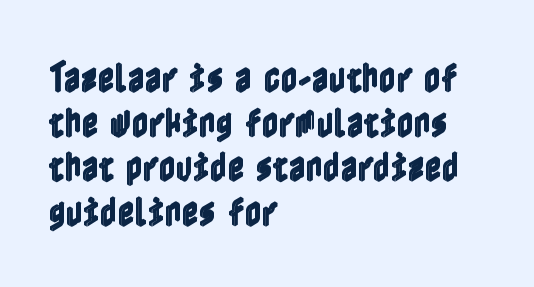
Q: Is the text italic (slanted)? A: No, it is upright.
Q: Is the text underlined? A: No.
Q: How is the paragraph aligned? A: Left-aligned.
Q: Is the spacing between letters normal or unusually wide? A: Normal.
Q: Is the spacing between lines tight, normal or loose? A: Normal.
Q: Width (condensed, normal, or wide)? A: Condensed.
Q: x-height? A: Medium.
